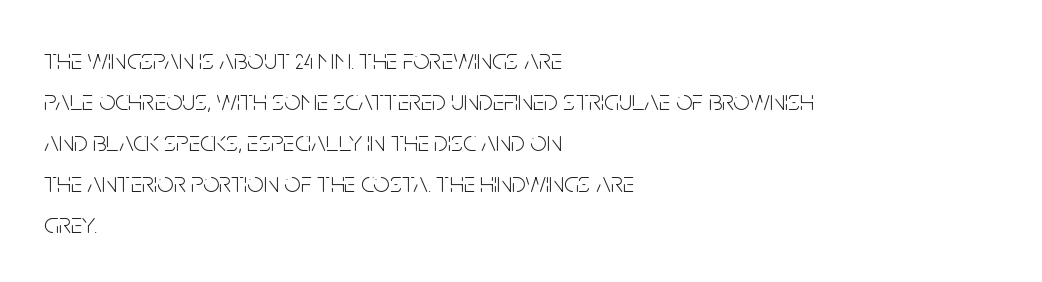
Note: no serifs on the glyphs. Think of a printed novel: that variable character pitch is what you see here. The rag falls on the right side of this text block. Plain, unruled lines of type. Look at the tracking — it's just the regular setting, nothing added.
